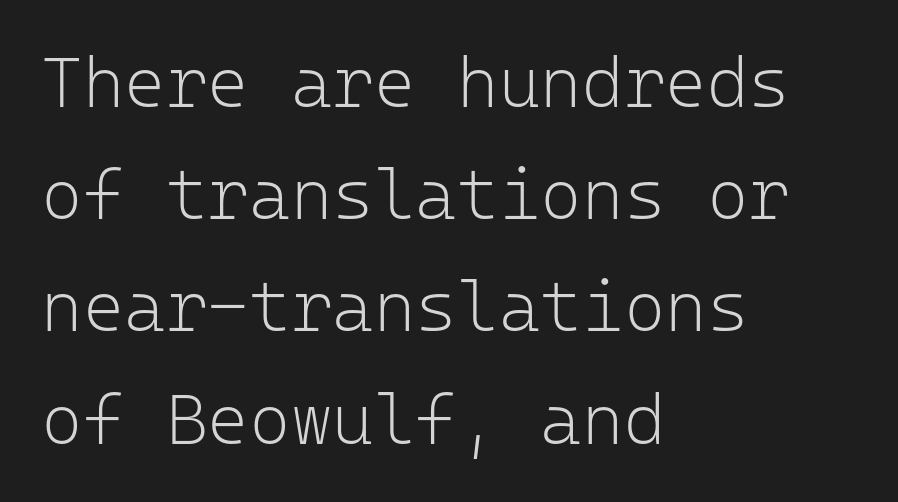
The image shows 71 px light sans-serif type, upright, monospaced; set left-aligned, normal line spacing (1.58x), normal letter spacing, not underlined; low stroke contrast and a medium x-height.
